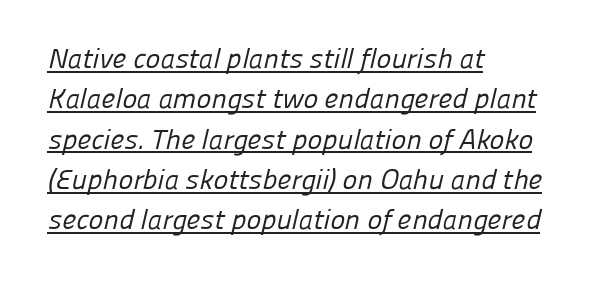
{"serif": "no", "bold": "no", "weight": "regular", "width": "normal", "stroke_contrast": "low", "x_height": "medium", "monospaced": "no", "underline": "yes", "align": "left", "line_spacing": "normal", "line_spacing_ratio": 1.44, "letter_spacing": "normal", "letter_spacing_em": 0.0, "glyph_px": 28}
